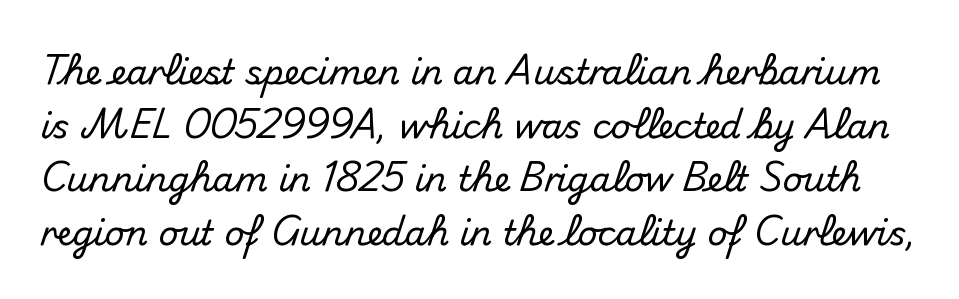
The passage shown is typed in a proportional face where columns would drift. In terms of letterspacing, this is plain default setting. Is there much room between lines? A standard amount, neither cramped nor airy. Nobody drew a line under any word here. Is this a sans? Yes — the strokes have no serifs.
